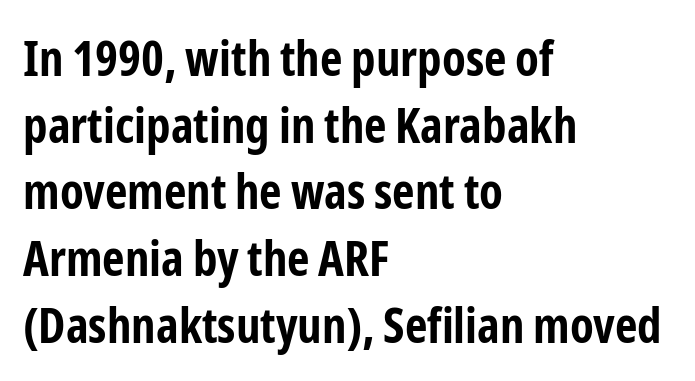
Does the lettering tilt? It doesn't — this is upright. The paragraph has a hard left edge and a soft right edge. Letters rest on an invisible, unmarked baseline. I'd call this a sans setting — the letters go barefoot.
